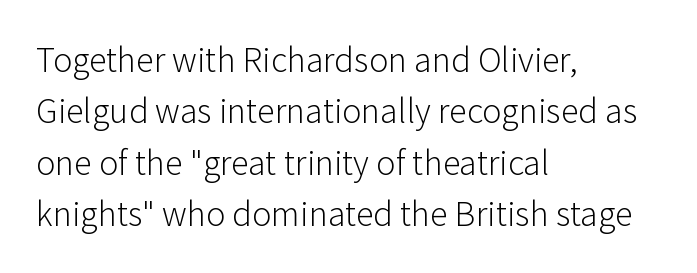
{"serif": "no", "italic": "no", "bold": "no", "weight": "light", "width": "normal", "stroke_contrast": "low", "x_height": "medium", "monospaced": "no", "underline": "no", "align": "left", "line_spacing": "normal", "line_spacing_ratio": 1.43, "letter_spacing": "normal", "letter_spacing_em": 0.0, "glyph_px": 36}
